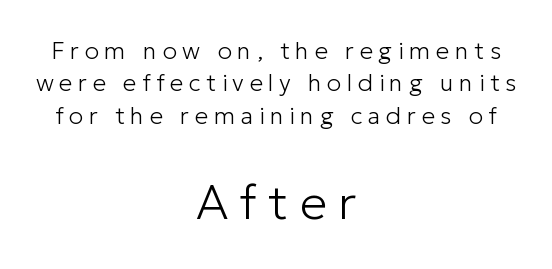
Caption: expanded tracking, letters set apart. The axis of the letterforms is exactly vertical. Visually, the bottom section dominates because its glyphs are scaled up. Which margin do the lines hug? Neither — every line sits in the middle. Caption: face not bold, strokes unweighted.
